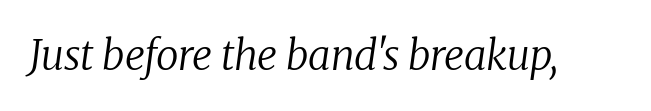
Q: Is the text bold? A: No.
Q: Is the text italic (slanted)? A: Yes, it leans right by about 8 degrees.
Q: Is the typeface a serif or a sans-serif typeface? A: Serif.
Q: Is the text underlined? A: No.
Q: Is the spacing between letters normal or unusually wide? A: Normal.
Q: Width (condensed, normal, or wide)? A: Normal.
Q: Stroke contrast? A: Low.
Q: x-height? A: Medium.
Q: Monospaced? A: No.
